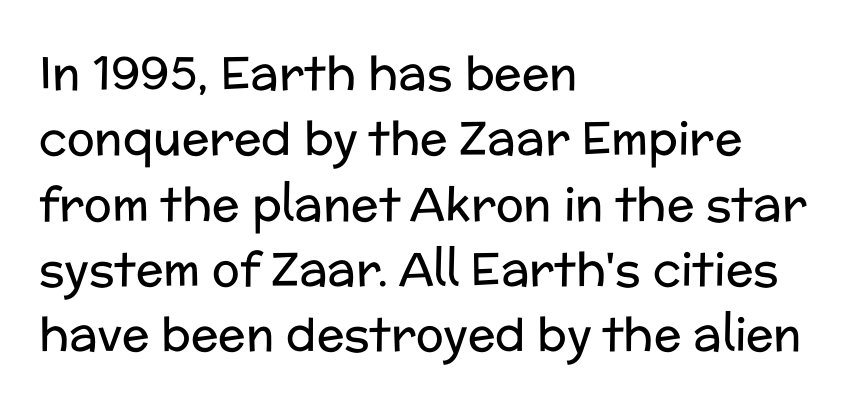
The rendering keeps characters at their native spacing. These lines sit exactly where default settings would place them. Note the varied advance widths — an 'i' is clearly narrower than an 'm'. A student would call this left alignment; a typographer would say flush left, rag right.
